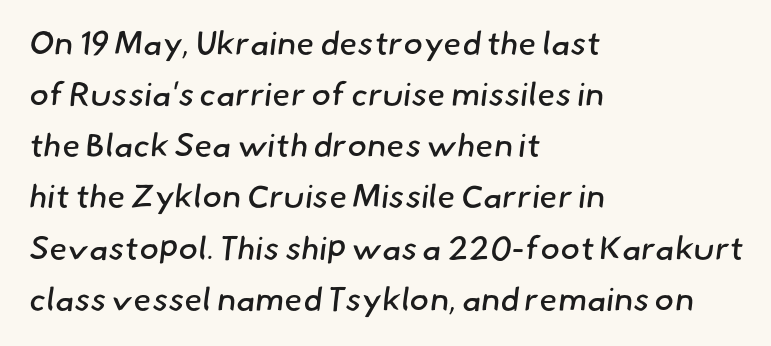
The image shows 33 px regular-weight sans-serif type; set left-aligned, normal line spacing (1.55x), normal letter spacing, not underlined; low stroke contrast and a small x-height.
